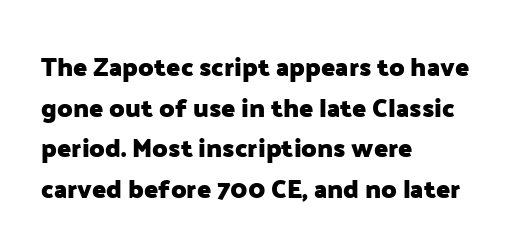
The image shows 26 px bold type, upright; set left-aligned, normal line spacing (1.56x), normal letter spacing, not underlined.
